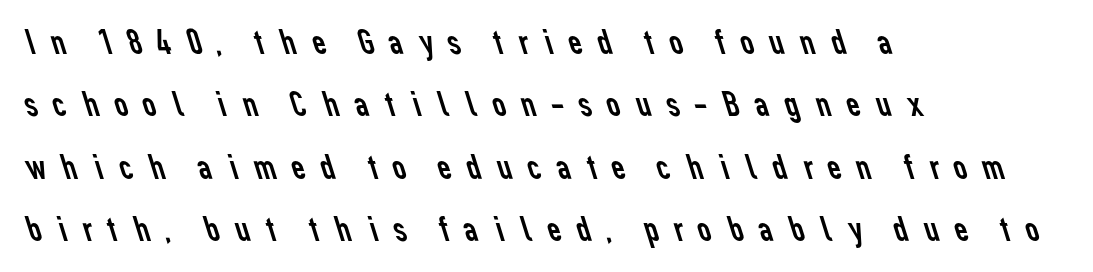
{"serif": "no", "bold": "no", "weight": "regular", "width": "normal", "stroke_contrast": "low", "x_height": "medium", "monospaced": "no", "underline": "no", "align": "left", "line_spacing": "normal", "line_spacing_ratio": 1.64, "letter_spacing": "wide", "letter_spacing_em": 0.31, "glyph_px": 38}
